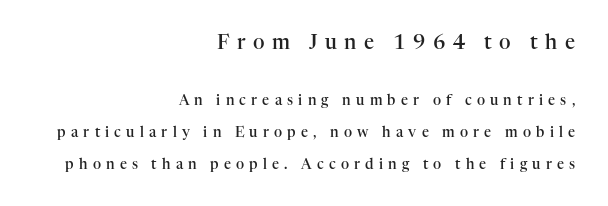
The image shows 20 px text type, upright; set right-aligned, loose line spacing (2.27x), unusually wide letter spacing (+0.37 em), not underlined; the first (top) block is 1.43x larger.
